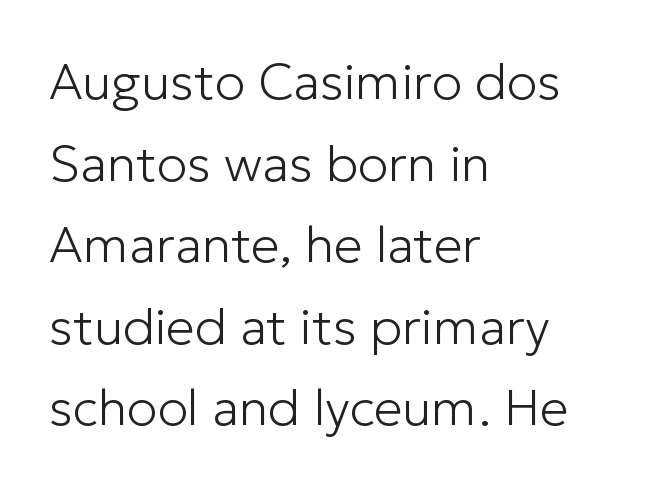
{"serif": "no", "italic": "no", "bold": "no", "weight": "light", "width": "normal", "stroke_contrast": "low", "x_height": "medium", "monospaced": "no", "underline": "no", "align": "left", "line_spacing": "normal", "line_spacing_ratio": 1.6, "letter_spacing": "normal", "letter_spacing_em": 0.0, "glyph_px": 51}
